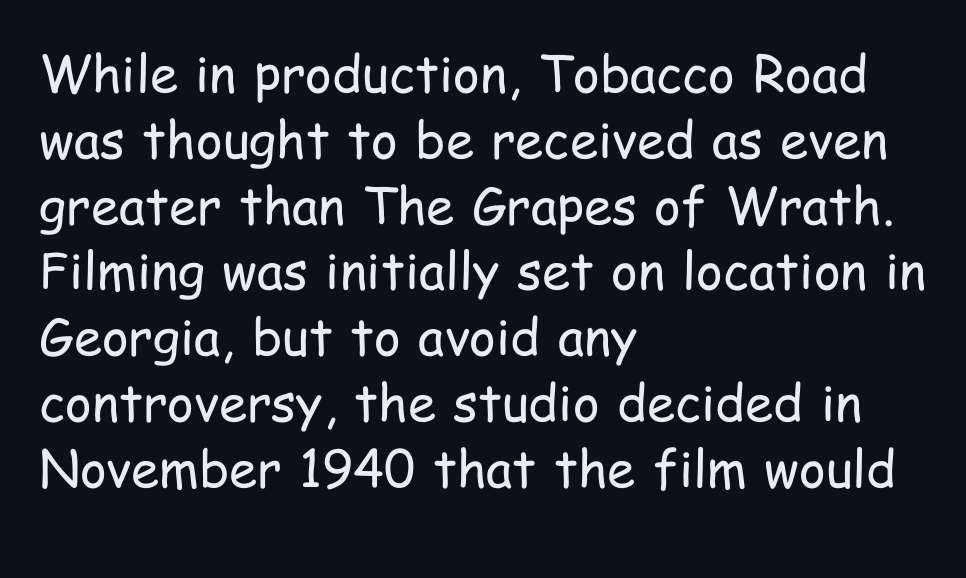
Q: Is the text bold? A: No.
Q: Is the text italic (slanted)? A: No, it is upright.
Q: Is the typeface a serif or a sans-serif typeface? A: Sans-serif.
Q: Is the text underlined? A: No.
Q: How is the paragraph aligned? A: Left-aligned.
Q: Is the spacing between letters normal or unusually wide? A: Normal.
Q: Is the spacing between lines tight, normal or loose? A: Normal.
Q: Width (condensed, normal, or wide)? A: Condensed.
Q: Stroke contrast? A: Low.
Q: x-height? A: Medium.
Q: Monospaced? A: No.
